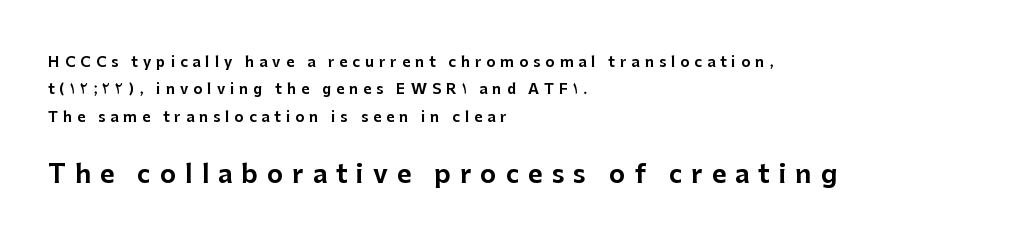
The image shows 25 px text type, upright; set left-aligned, loose line spacing (1.96x), unusually wide letter spacing (+0.36 em), not underlined; the second (bottom) block is 1.79x larger.
